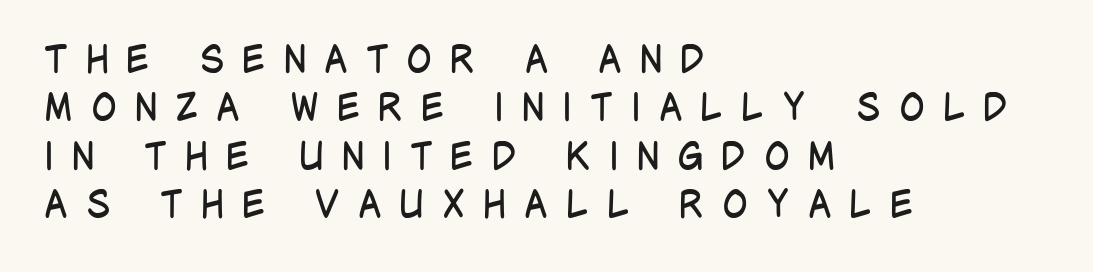
{"serif": "no", "italic": "no", "bold": "no", "weight": "regular", "width": "condensed", "stroke_contrast": "low", "x_height": "large", "monospaced": "no", "underline": "no", "align": "left", "line_spacing": "normal", "line_spacing_ratio": 1.27, "letter_spacing": "wide", "letter_spacing_em": 0.47, "glyph_px": 38}
